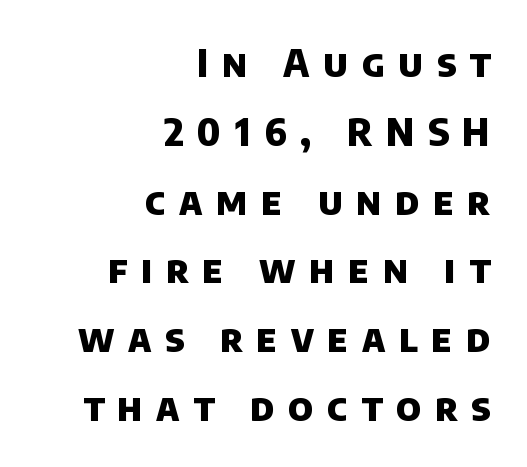
Q: Is the text bold? A: Yes.
Q: Is the typeface a serif or a sans-serif typeface? A: Sans-serif.
Q: Is the text underlined? A: No.
Q: How is the paragraph aligned? A: Right-aligned.
Q: Is the spacing between letters normal or unusually wide? A: Unusually wide.
Q: Width (condensed, normal, or wide)? A: Normal.
Q: Stroke contrast? A: Low.
Q: x-height? A: Large.
Q: Monospaced? A: No.
